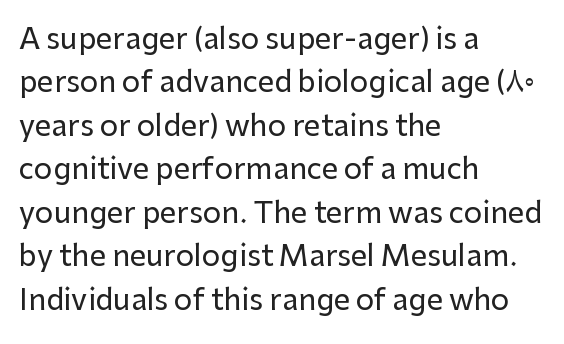
Q: Is the text italic (slanted)? A: No, it is upright.
Q: Is the typeface a serif or a sans-serif typeface? A: Sans-serif.
Q: Is the text underlined? A: No.
Q: How is the paragraph aligned? A: Left-aligned.
Q: Is the spacing between letters normal or unusually wide? A: Normal.
Q: Is the spacing between lines tight, normal or loose? A: Normal.
Q: Width (condensed, normal, or wide)? A: Normal.
Q: Stroke contrast? A: Low.
Q: x-height? A: Medium.
Q: Monospaced? A: No.
